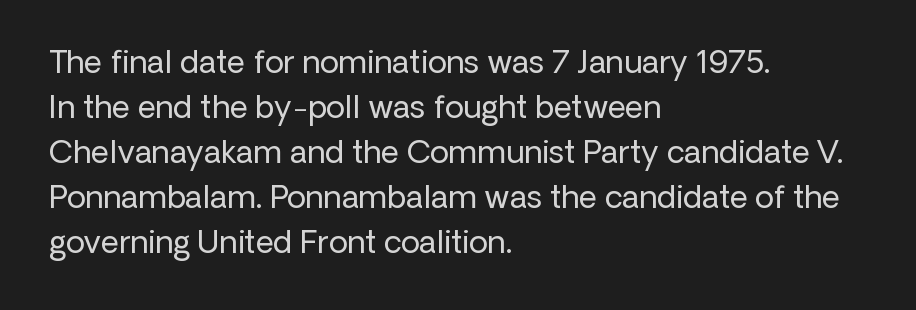
Casual observation: everything's shoved over to the left. The line texture is even and compact thanks to regular tracking. A bare baseline throughout the passage. Each letter's strokes conclude bluntly, with no projecting serifs. The letters advance in unequal steps, a hallmark of proportional type. Is the stroke heavy? The answer is a plain regular-or-lighter.
